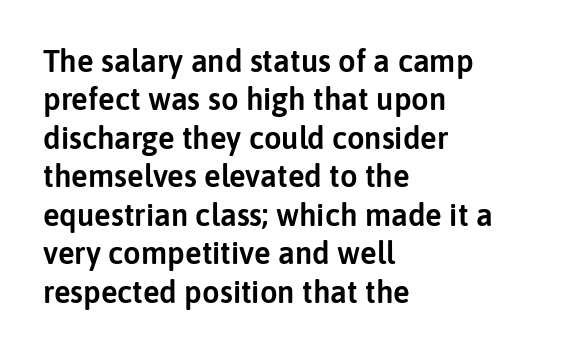
{"serif": "no", "italic": "no", "width": "normal", "stroke_contrast": "low", "x_height": "medium", "monospaced": "no", "underline": "no", "align": "left", "line_spacing_ratio": 1.24, "letter_spacing": "normal", "letter_spacing_em": 0.0, "glyph_px": 31}
